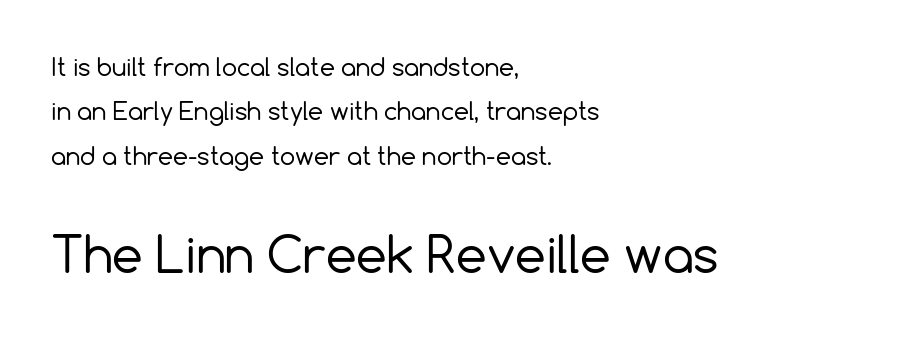
The image shows 49 px regular-weight sans-serif type, upright; set left-aligned, line spacing 1.85x, normal letter spacing, not underlined; the second (bottom) block is 2.04x larger; a medium x-height.
